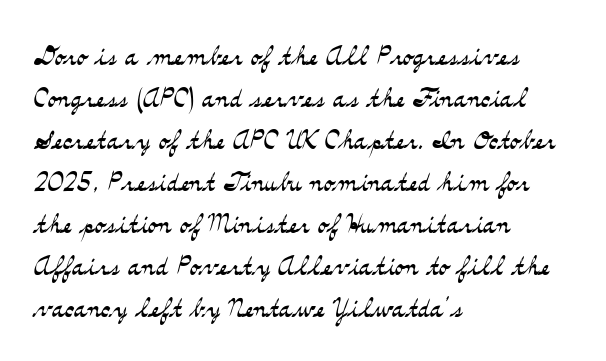
{"serif": "yes", "bold": "no", "weight": "light", "width": "wide", "stroke_contrast": "medium", "x_height": "small", "monospaced": "no", "underline": "no", "align": "left", "line_spacing_ratio": 1.2, "letter_spacing": "normal", "letter_spacing_em": 0.0, "glyph_px": 35}
